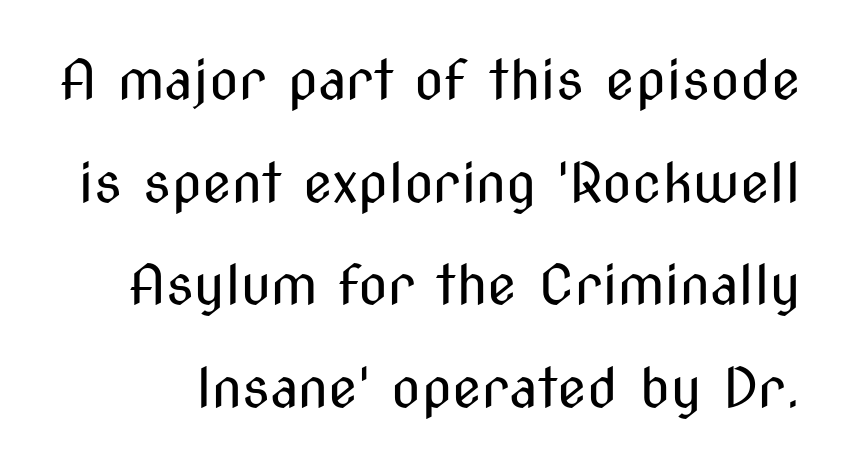
Think standard paragraph weight, or any step lighter than that. This is roman type, the default non-slanted kind. Each word holds together tightly as a unit, with standard inter-letter gaps. This sample has the flowing, uneven cadence of proportional lettering. Any mark beneath the type? The region is blank. How would I describe the line gaps? Wide and relaxed.
